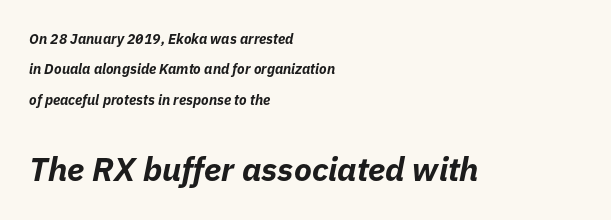
The image shows 33 px bold type, italic (leaning right); set left-aligned, loose line spacing (2.17x), normal letter spacing, not underlined; the second (bottom) block is 2.36x larger; low stroke contrast and a medium x-height.
